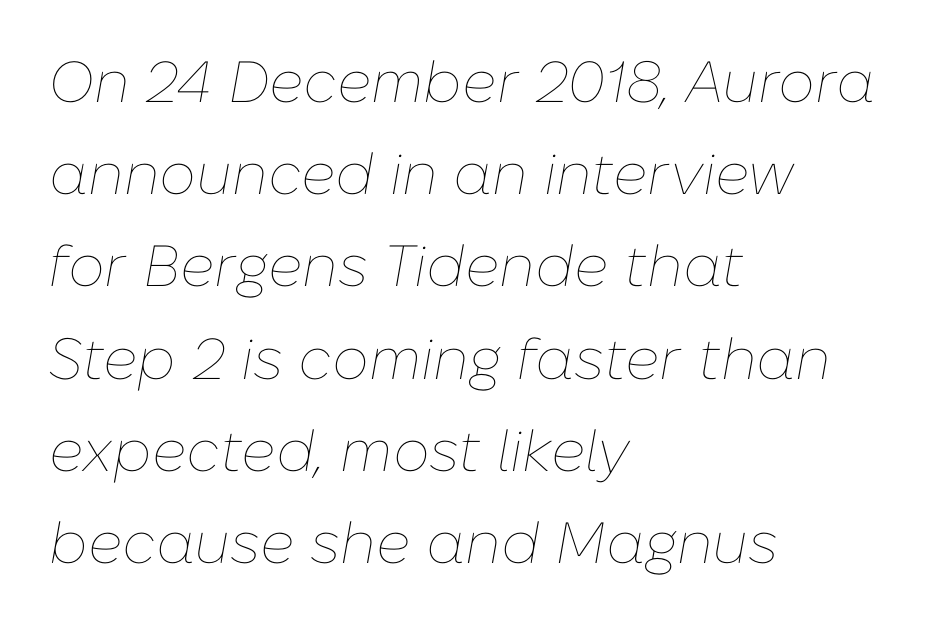
The image shows 58 px thin type, italic (leaning right); set left-aligned, normal line spacing (1.59x), normal letter spacing, not underlined; low stroke contrast and a medium x-height.
